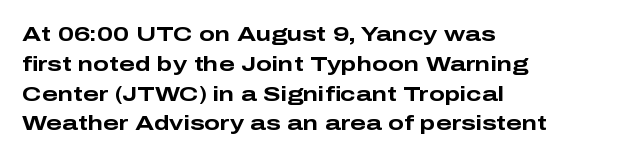
{"italic": "no", "bold": "yes", "underline": "no", "align": "left", "line_spacing": "normal", "line_spacing_ratio": 1.42, "letter_spacing": "normal", "letter_spacing_em": 0.0, "glyph_px": 21}
